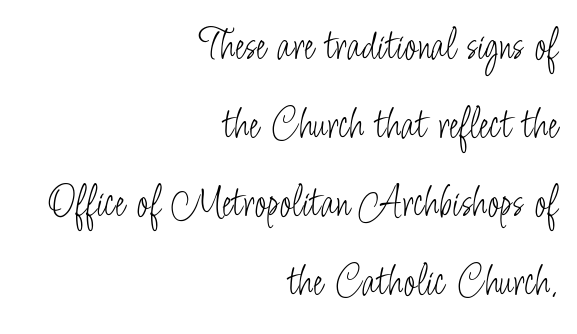
Each letter's strokes conclude bluntly, with no projecting serifs. Honestly, the letter spacing is just normal — you wouldn't notice it. These lines are set flush right with a ragged left edge.
